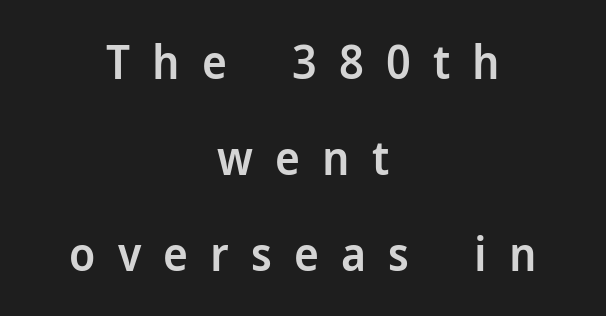
Q: Is the text bold? A: Semi-bold.
Q: Is the text italic (slanted)? A: No, it is upright.
Q: Is the typeface a serif or a sans-serif typeface? A: Sans-serif.
Q: Is the text underlined? A: No.
Q: How is the paragraph aligned? A: Centered.
Q: Is the spacing between letters normal or unusually wide? A: Unusually wide.
Q: Is the spacing between lines tight, normal or loose? A: Loose.
Q: Width (condensed, normal, or wide)? A: Normal.
Q: Stroke contrast? A: Low.
Q: x-height? A: Medium.
Q: Monospaced? A: No.
